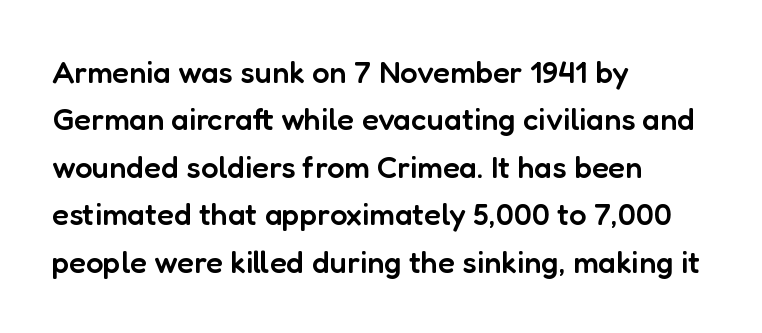
{"serif": "no", "italic": "no", "bold": "semi", "weight": "semibold", "width": "normal", "stroke_contrast": "low", "x_height": "medium", "monospaced": "no", "underline": "no", "align": "left", "line_spacing": "normal", "line_spacing_ratio": 1.53, "letter_spacing": "normal", "letter_spacing_em": 0.0, "glyph_px": 31}
